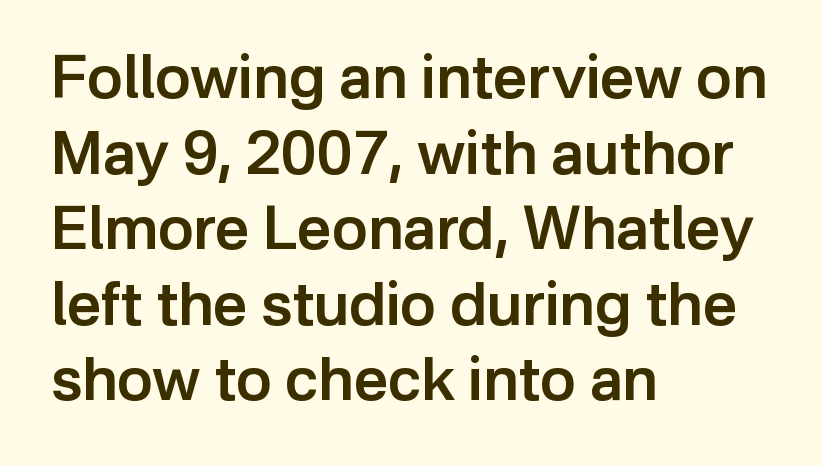
The image shows 60 px semibold sans-serif type, upright; set left-aligned, normal line spacing (1.26x), normal letter spacing, not underlined; low stroke contrast and a medium x-height.
